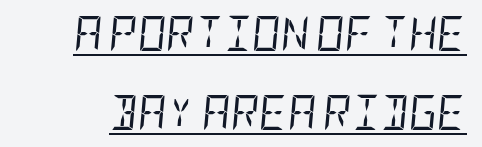
Q: Is the text bold? A: No.
Q: Is the text italic (slanted)? A: Yes, it leans right by about 5 degrees.
Q: Is the text underlined? A: Yes.
Q: Is the spacing between letters normal or unusually wide? A: Normal.
Q: Is the spacing between lines tight, normal or loose? A: Loose.
Q: Width (condensed, normal, or wide)? A: Condensed.
Q: Stroke contrast? A: Low.
Q: x-height? A: Large.
